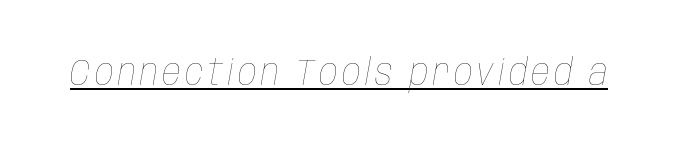
Weight class: somewhere from thin through regular. The rendering uses the underline text-decoration. The letters are slanted; this is an italic face. Is this a fixed-width face? No — the glyphs have proportional, varying widths.
